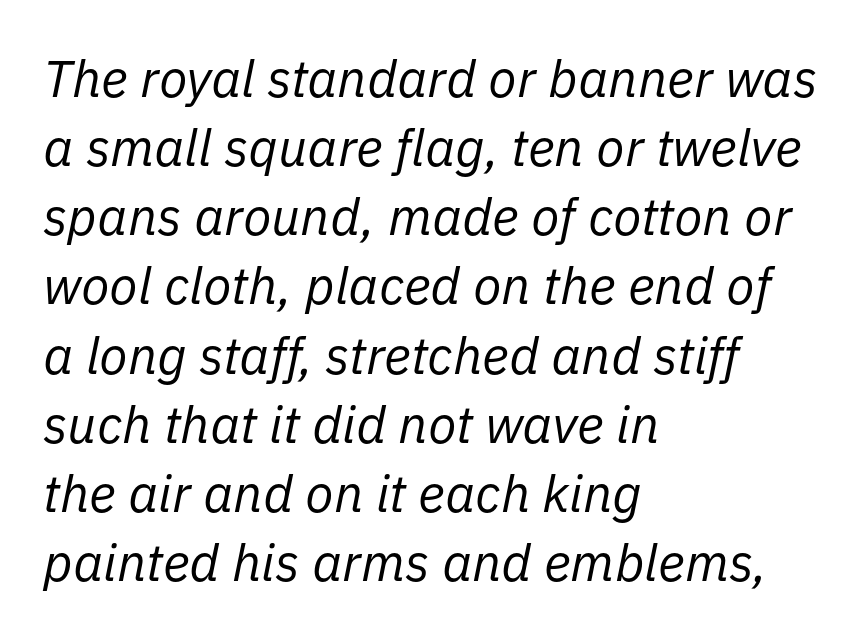
The image shows 52 px regular-weight type, italic (leaning right); set left-aligned, normal line spacing (1.33x), normal letter spacing, not underlined; low stroke contrast and a medium x-height.
